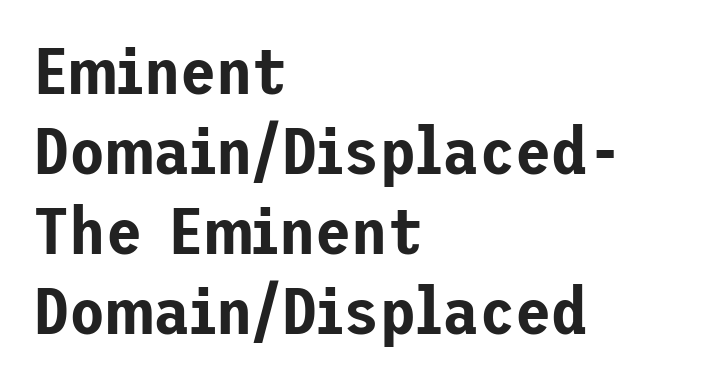
Q: Is the text italic (slanted)? A: No, it is upright.
Q: Is the typeface a serif or a sans-serif typeface? A: Sans-serif.
Q: Is the text underlined? A: No.
Q: How is the paragraph aligned? A: Left-aligned.
Q: Is the spacing between letters normal or unusually wide? A: Normal.
Q: Width (condensed, normal, or wide)? A: Normal.
Q: Stroke contrast? A: Low.
Q: x-height? A: Medium.
